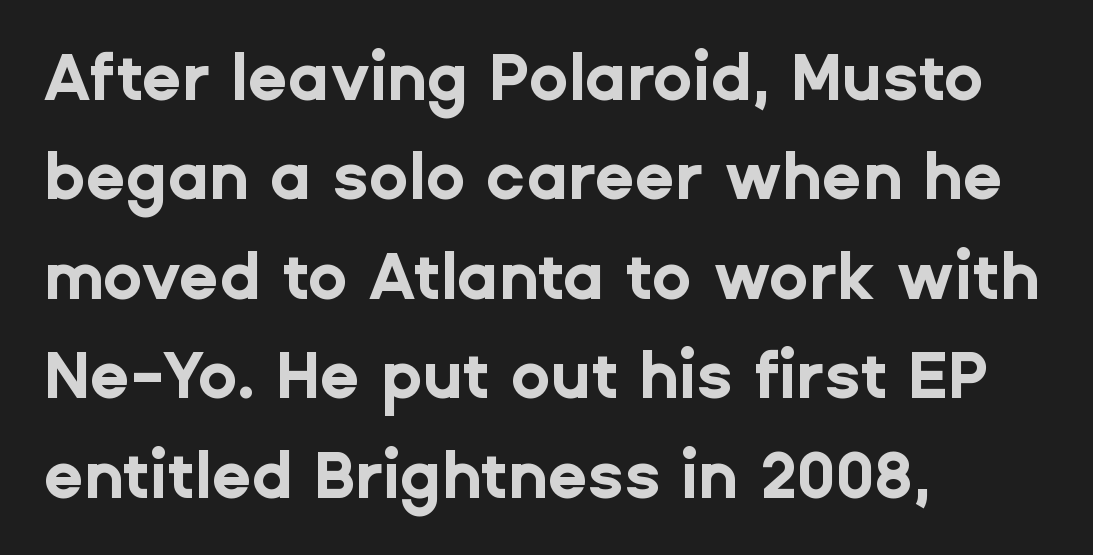
{"serif": "no", "italic": "no", "bold": "yes", "weight": "bold", "width": "normal", "stroke_contrast": "low", "x_height": "medium", "monospaced": "no", "underline": "no", "align": "left", "line_spacing": "normal", "line_spacing_ratio": 1.53, "letter_spacing": "normal", "letter_spacing_em": 0.0, "glyph_px": 65}
